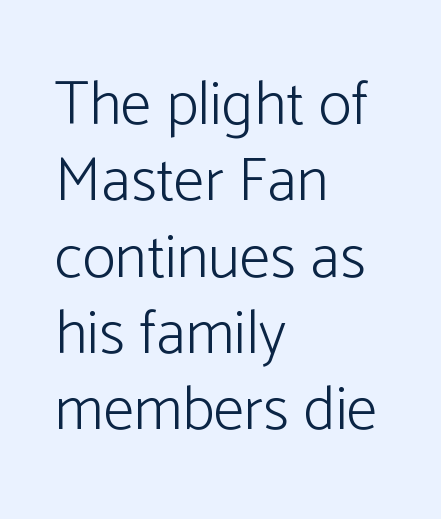
The image shows 62 px light sans-serif type, upright; set left-aligned, line spacing 1.23x, normal letter spacing, not underlined; low stroke contrast and a medium x-height.
